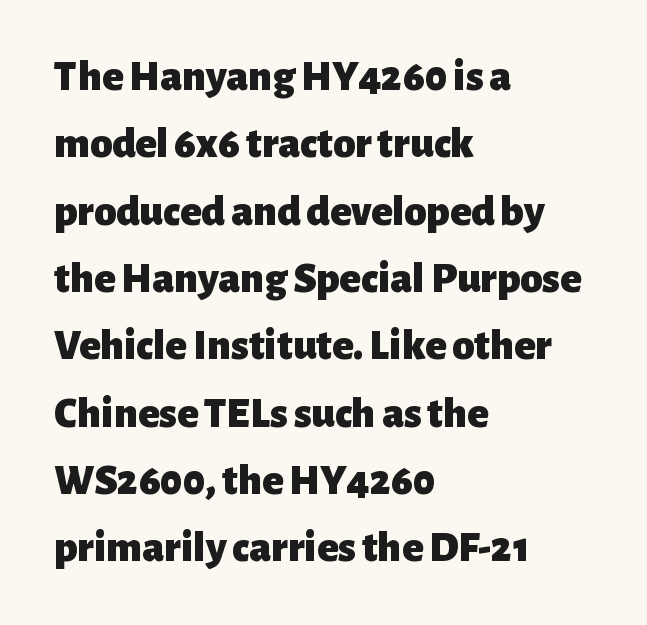
{"serif": "no", "italic": "no", "bold": "yes", "weight": "heavy", "width": "normal", "stroke_contrast": "low", "x_height": "medium", "monospaced": "no", "underline": "no", "align": "left", "line_spacing": "normal", "line_spacing_ratio": 1.53, "letter_spacing": "normal", "letter_spacing_em": 0.0, "glyph_px": 44}
